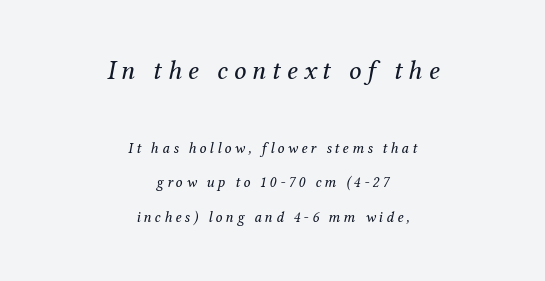
Slant detected: the letters are inclined. This sample trades compactness for vertical openness between lines. The initial chunk of copy outweighs the following chunk in type size. Heft: none added — not bold.
